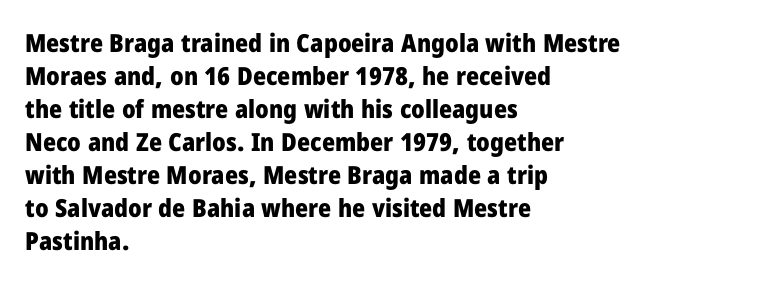
Q: Is the text bold? A: Yes.
Q: Is the text italic (slanted)? A: No, it is upright.
Q: Is the text underlined? A: No.
Q: How is the paragraph aligned? A: Left-aligned.
Q: Is the spacing between letters normal or unusually wide? A: Normal.
Q: Is the spacing between lines tight, normal or loose? A: Normal.
